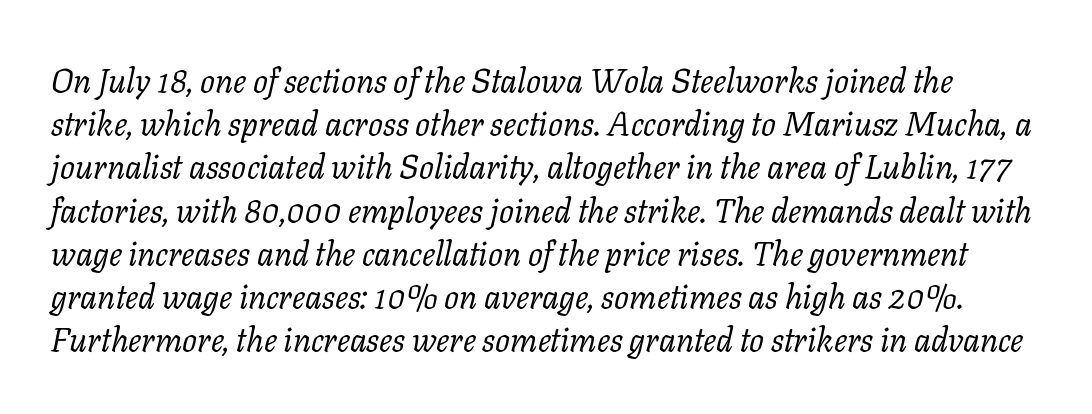
{"serif": "yes", "italic": "yes", "lean": "right", "slant_degrees": 11, "bold": "no", "weight": "regular", "width": "normal", "stroke_contrast": "low", "x_height": "medium", "monospaced": "no", "underline": "no", "line_spacing": "normal", "line_spacing_ratio": 1.31, "letter_spacing": "normal", "letter_spacing_em": 0.0, "glyph_px": 33}
